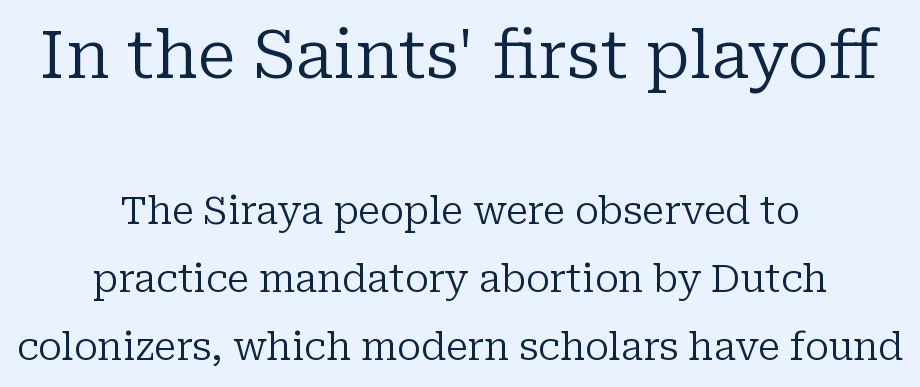
The image shows 66 px regular-weight serif type, upright; set centered, line spacing 1.8x, normal letter spacing, not underlined; the first (top) block is 1.74x larger; low stroke contrast and a medium x-height.
